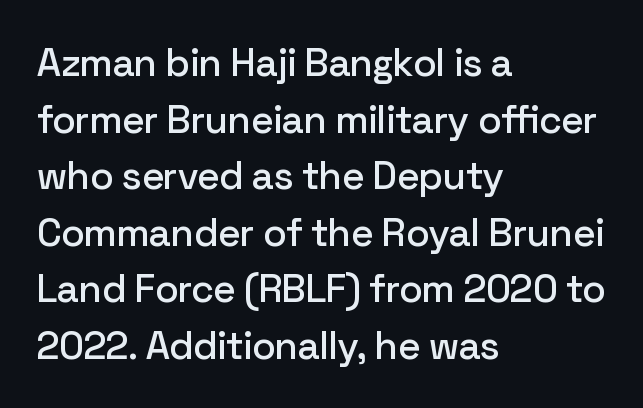
The glyphs are unaccompanied by any horizontal stroke below them. The tracking reads as untouched default to a designer's eye. Is this a sans? Yes — the strokes have no serifs. Think of a printed novel: that variable character pitch is what you see here. The typesetter chose a ragged-right arrangement here.
